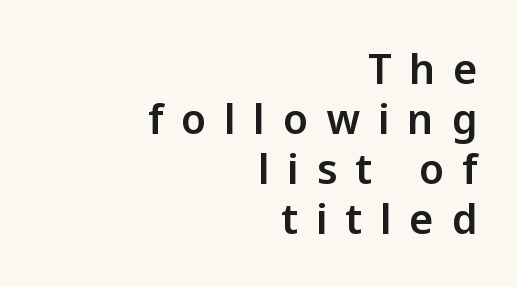
The image shows 41 px sans-serif type, upright; set right-aligned, line spacing 1.22x, unusually wide letter spacing (+0.44 em), not underlined; low stroke contrast and a medium x-height.
